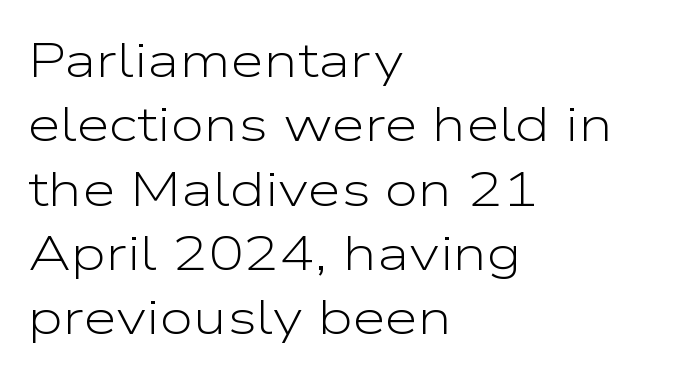
Characters follow at the spacing the type designer built in. The characters are drawn with everyday or finer stroke widths. Does the copy run flush right? No — it runs flush left. Quick note: underline off. Evenly set lines give the paragraph a standard silhouette.
